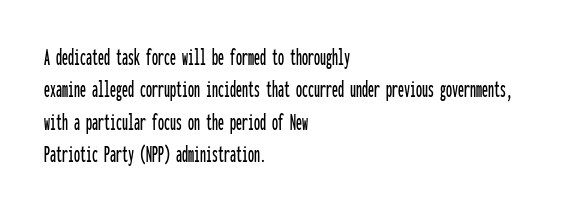
Glyph-to-glyph distance matches everyday printed text. Teacher's note: observe the even left margin — that is flush-left alignment. Type without underlining. This sample keeps an unexceptional amount of space between lines. This is roman type, the default non-slanted kind.
